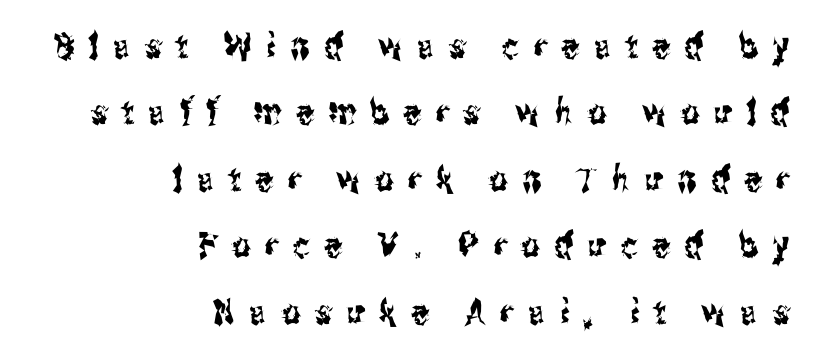
The image shows 35 px condensed sans-serif type, upright; set right-aligned, loose line spacing (1.9x), unusually wide letter spacing (+0.42 em), not underlined; medium stroke contrast and a medium x-height.
